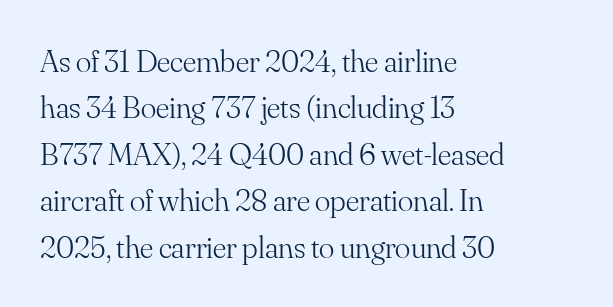
Q: Is the text bold? A: No.
Q: Is the text italic (slanted)? A: No, it is upright.
Q: Is the typeface a serif or a sans-serif typeface? A: Serif.
Q: Is the text underlined? A: No.
Q: How is the paragraph aligned? A: Left-aligned.
Q: Is the spacing between letters normal or unusually wide? A: Normal.
Q: Is the spacing between lines tight, normal or loose? A: Normal.
Q: Width (condensed, normal, or wide)? A: Normal.
Q: Stroke contrast? A: Medium.
Q: x-height? A: Small.
Q: Monospaced? A: No.
